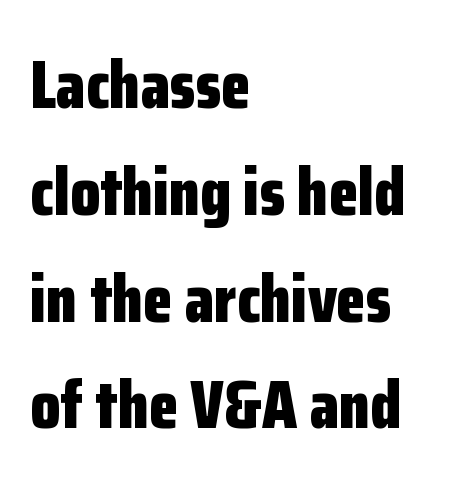
{"serif": "no", "italic": "no", "bold": "yes", "weight": "bold", "width": "condensed", "stroke_contrast": "low", "x_height": "medium", "monospaced": "no", "underline": "no", "align": "left", "line_spacing": "normal", "line_spacing_ratio": 1.57, "letter_spacing": "normal", "letter_spacing_em": 0.0, "glyph_px": 68}
